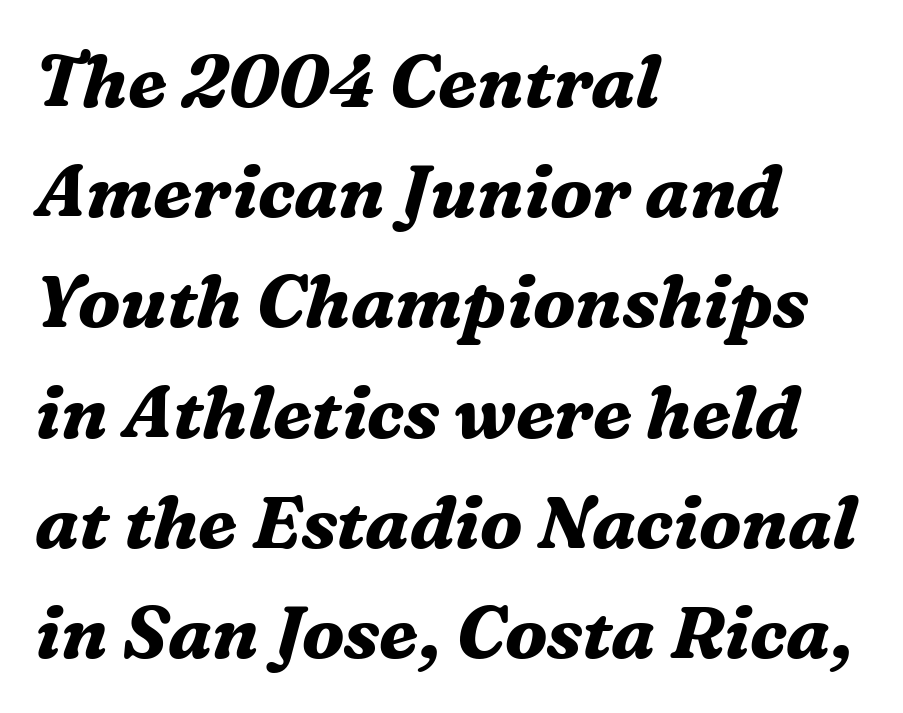
{"serif": "yes", "italic": "yes", "lean": "right", "slant_degrees": 16, "bold": "yes", "weight": "bold", "width": "normal", "stroke_contrast": "medium", "x_height": "medium", "monospaced": "no", "underline": "no", "align": "left", "line_spacing": "normal", "line_spacing_ratio": 1.51, "letter_spacing": "normal", "letter_spacing_em": 0.0, "glyph_px": 73}
